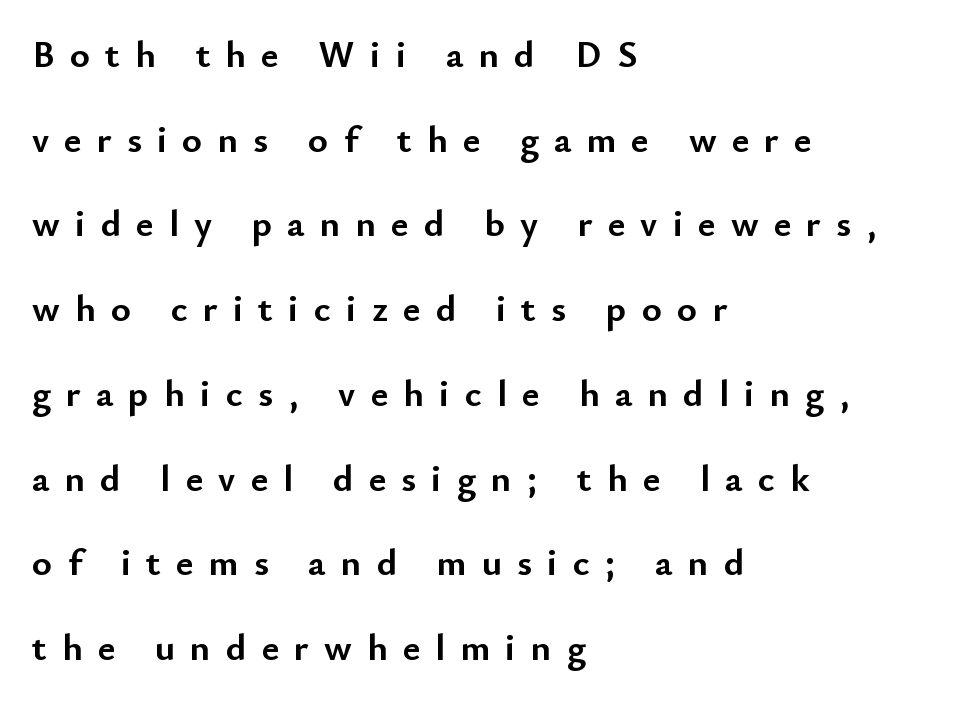
The image shows 38 px semibold sans-serif type, upright; set left-aligned, loose line spacing (2.23x), unusually wide letter spacing (+0.4 em), not underlined; low stroke contrast and a small x-height.
